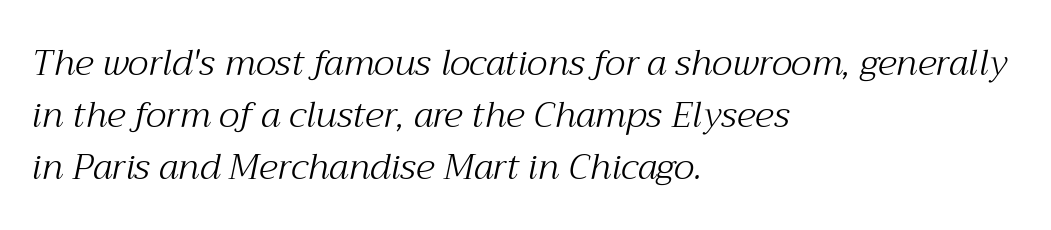
The image shows 36 px light serif type, italic (leaning right); set left-aligned, normal line spacing (1.44x), normal letter spacing, not underlined; medium stroke contrast and a medium x-height.
